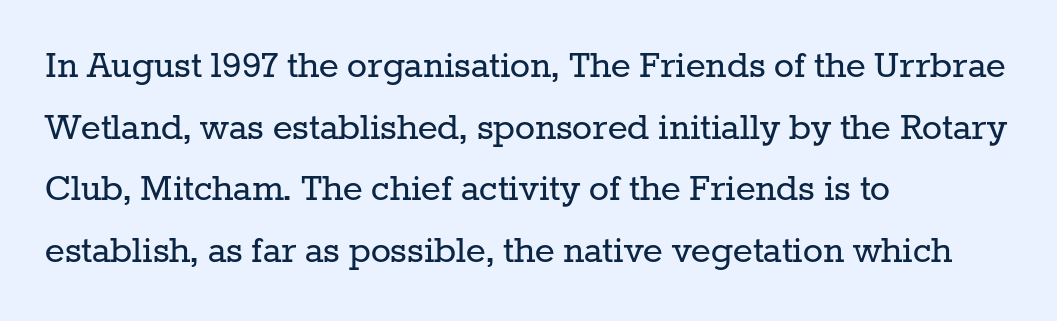
The image shows 42 px regular-weight serif type, upright; set left-aligned, normal line spacing (1.47x), normal letter spacing, not underlined; low stroke contrast and a medium x-height.
